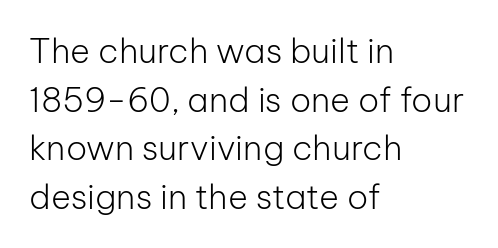
{"serif": "no", "italic": "no", "bold": "no", "weight": "light", "width": "normal", "stroke_contrast": "low", "x_height": "medium", "monospaced": "no", "underline": "no", "align": "left", "line_spacing": "normal", "line_spacing_ratio": 1.43, "letter_spacing": "normal", "letter_spacing_em": 0.0, "glyph_px": 34}
